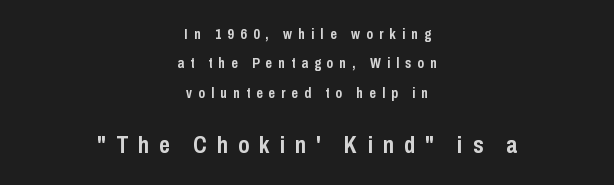
The image shows 23 px bold type, upright; set centered, loose line spacing (2.09x), unusually wide letter spacing (+0.44 em), not underlined; the second (bottom) block is 1.64x larger.
